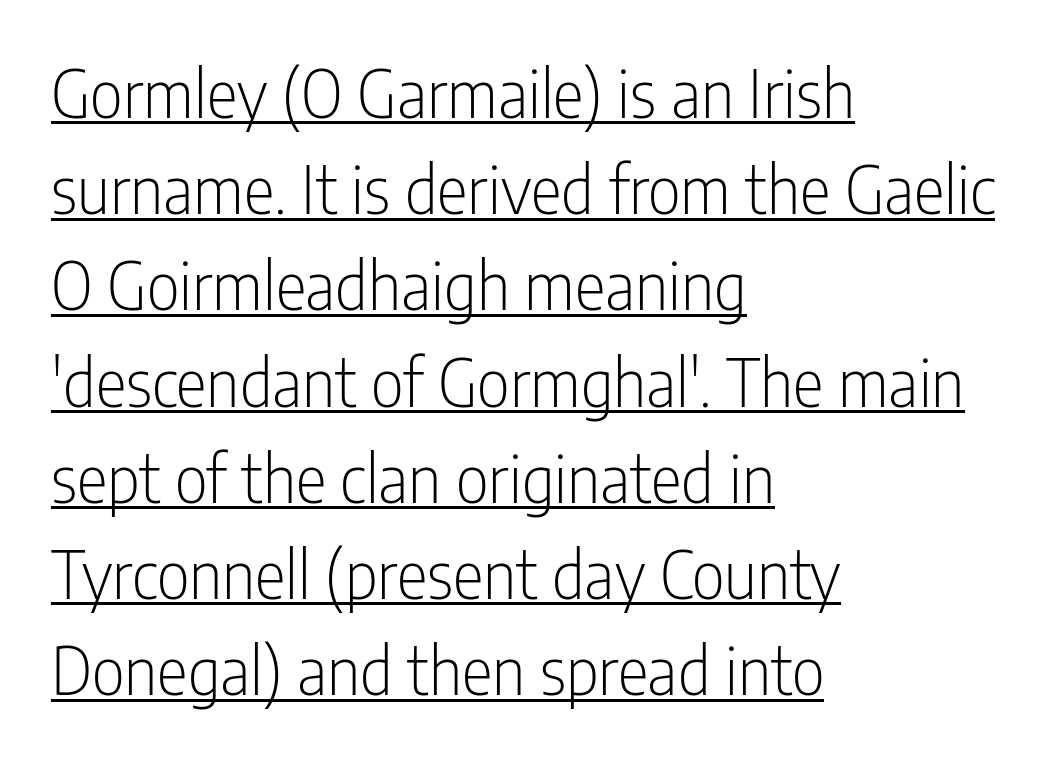
The image shows 65 px light, condensed sans-serif type, upright; set left-aligned, normal line spacing (1.48x), normal letter spacing, underlined; low stroke contrast and a medium x-height.
